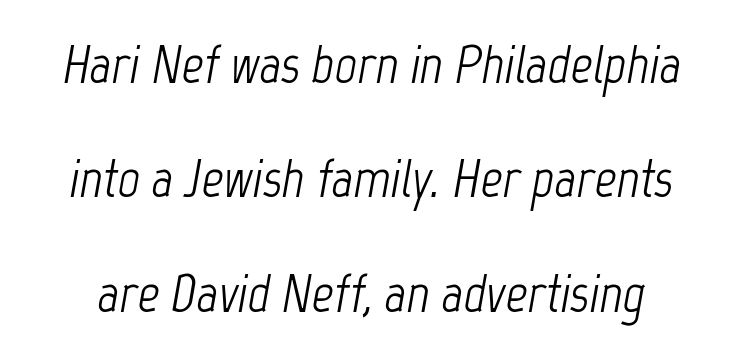
The image shows 54 px light, condensed type, italic (leaning right); set loose line spacing (2.12x), normal letter spacing, not underlined; low stroke contrast and a medium x-height.
